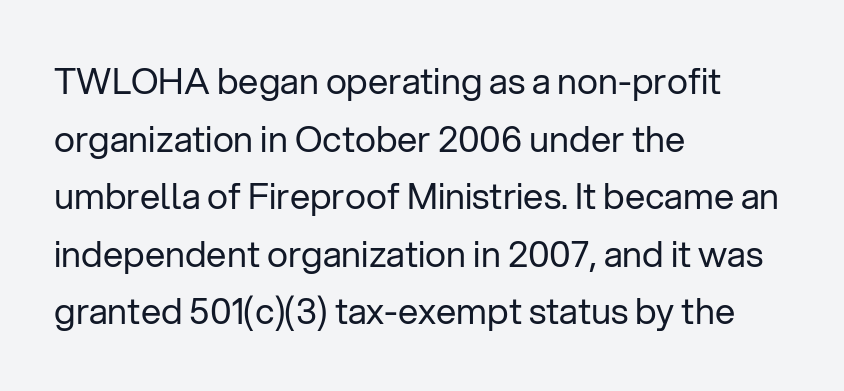
The image shows 36 px regular-weight sans-serif type, upright; set left-aligned, normal line spacing (1.6x), normal letter spacing, not underlined; low stroke contrast and a medium x-height.
